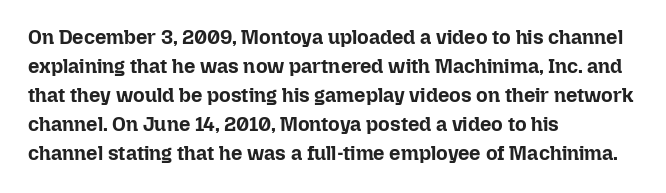
Q: Is the text bold? A: Yes.
Q: Is the text italic (slanted)? A: No, it is upright.
Q: Is the text underlined? A: No.
Q: How is the paragraph aligned? A: Left-aligned.
Q: Is the spacing between letters normal or unusually wide? A: Normal.
Q: Is the spacing between lines tight, normal or loose? A: Normal.
